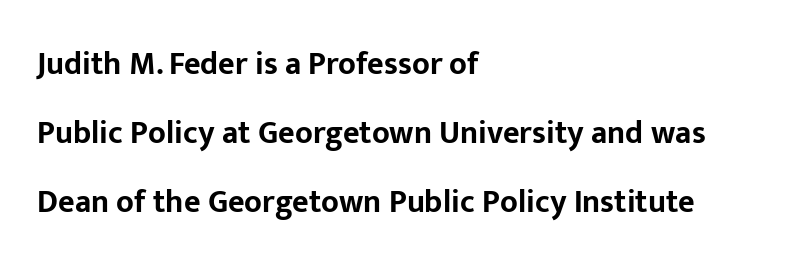
Q: Is the text bold? A: Yes.
Q: Is the text italic (slanted)? A: No, it is upright.
Q: Is the typeface a serif or a sans-serif typeface? A: Sans-serif.
Q: Is the text underlined? A: No.
Q: How is the paragraph aligned? A: Left-aligned.
Q: Is the spacing between letters normal or unusually wide? A: Normal.
Q: Is the spacing between lines tight, normal or loose? A: Loose.
Q: Width (condensed, normal, or wide)? A: Normal.
Q: Stroke contrast? A: Low.
Q: x-height? A: Medium.
Q: Monospaced? A: No.
